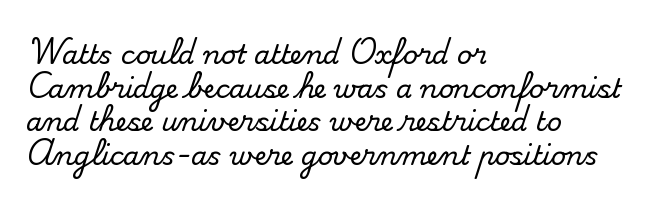
The image shows 26 px text type; set left-aligned, normal line spacing (1.29x), normal letter spacing, not underlined.
